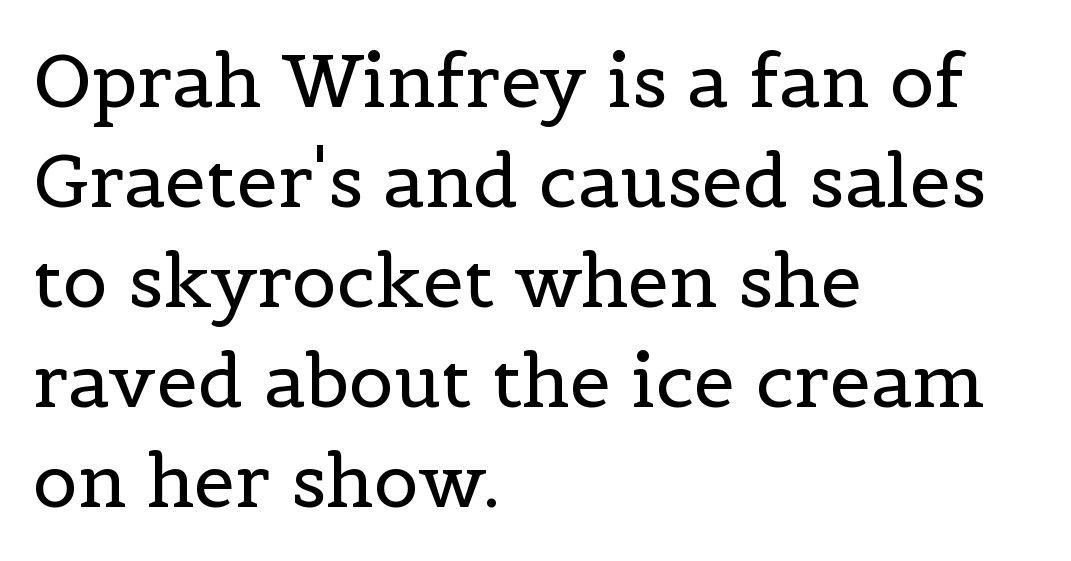
The image shows 74 px regular-weight serif type, upright; set left-aligned, normal line spacing (1.35x), normal letter spacing, not underlined; a medium x-height.
